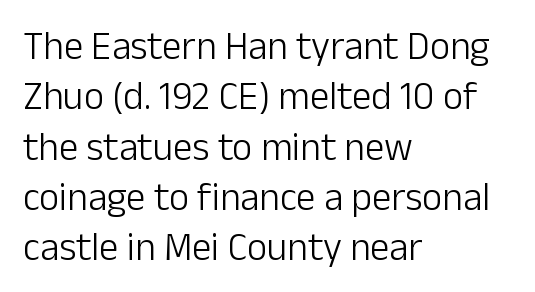
The image shows 39 px light sans-serif type, upright; set left-aligned, normal line spacing (1.29x), normal letter spacing, not underlined; low stroke contrast and a medium x-height.
